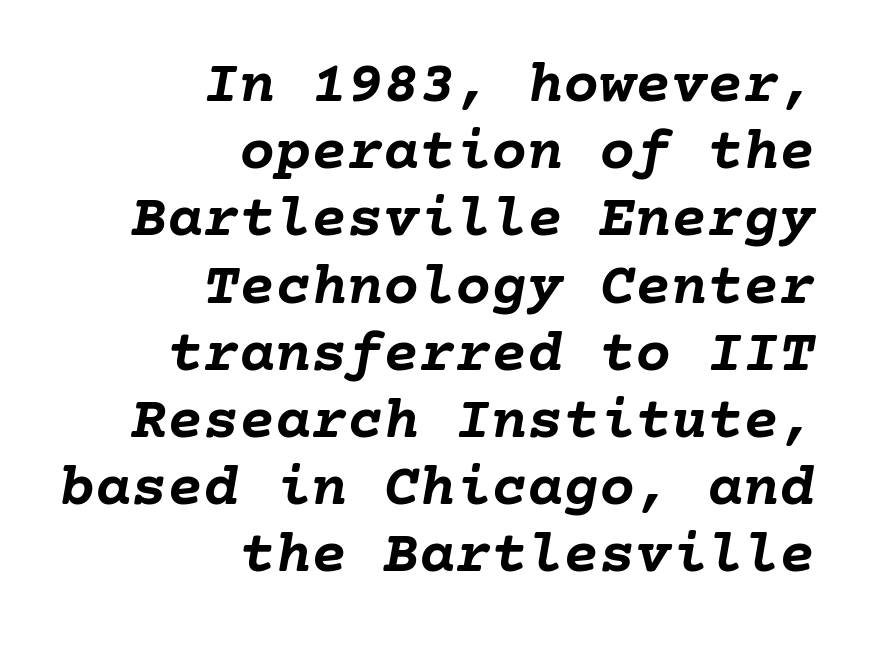
The letters are bold, with thick, heavy strokes. The passage shown stacks its lines with hardly any gap. Teacher's note: observe the even right margin — that is flush-right alignment. The baseline area is clear.
